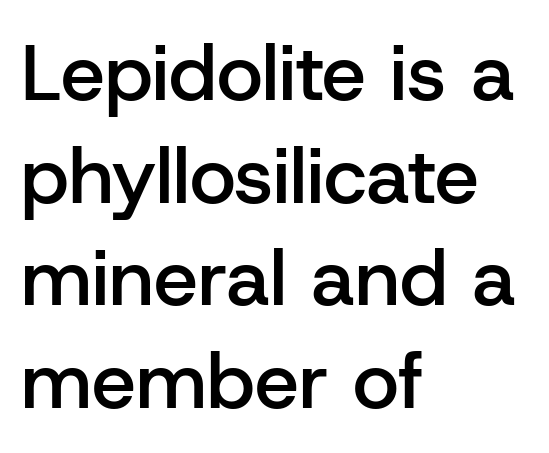
{"serif": "no", "italic": "no", "bold": "semi", "weight": "semibold", "width": "normal", "stroke_contrast": "low", "x_height": "medium", "monospaced": "no", "underline": "no", "align": "left", "line_spacing": "normal", "line_spacing_ratio": 1.3, "letter_spacing": "normal", "letter_spacing_em": 0.0, "glyph_px": 79}
